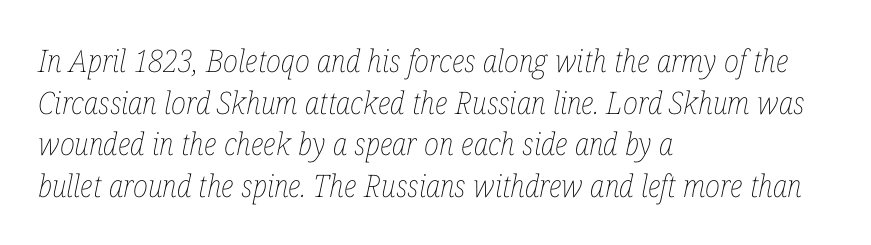
Q: Is the text bold? A: No.
Q: Is the text italic (slanted)? A: Yes, it leans right by about 12 degrees.
Q: Is the text underlined? A: No.
Q: How is the paragraph aligned? A: Left-aligned.
Q: Is the spacing between letters normal or unusually wide? A: Normal.
Q: Is the spacing between lines tight, normal or loose? A: Normal.
Q: Width (condensed, normal, or wide)? A: Condensed.
Q: Stroke contrast? A: Low.
Q: x-height? A: Medium.
Q: Monospaced? A: No.
